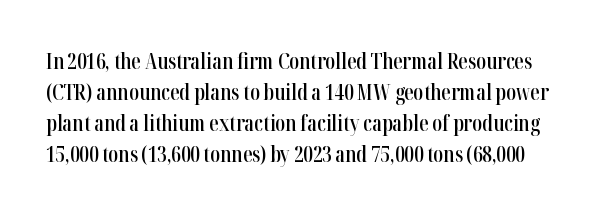
{"italic": "no", "bold": "semi", "underline": "no", "line_spacing": "normal", "line_spacing_ratio": 1.48, "letter_spacing": "normal", "letter_spacing_em": 0.0, "glyph_px": 21}
